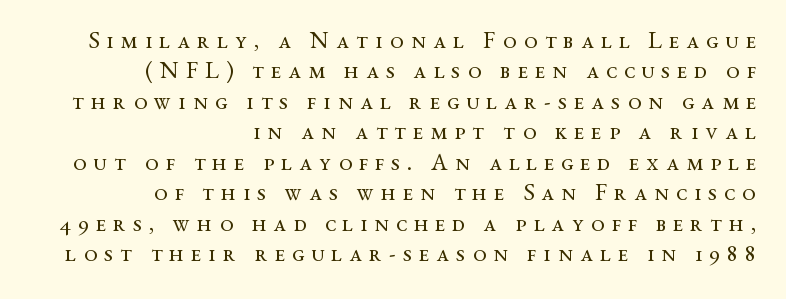
The image shows 24 px text type, upright; set right-aligned, normal line spacing (1.27x), unusually wide letter spacing (+0.29 em), not underlined.
